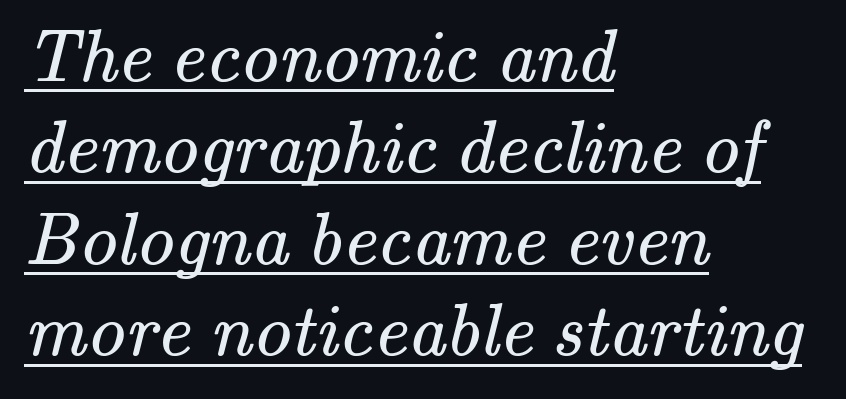
Varying glyph widths throughout — classic text-font behaviour. The typesetting does not lean heavy: it is not bold. The text was rendered using a seriffed face with decorative stroke endings. The lettering is marked with a stroke running underneath it.
